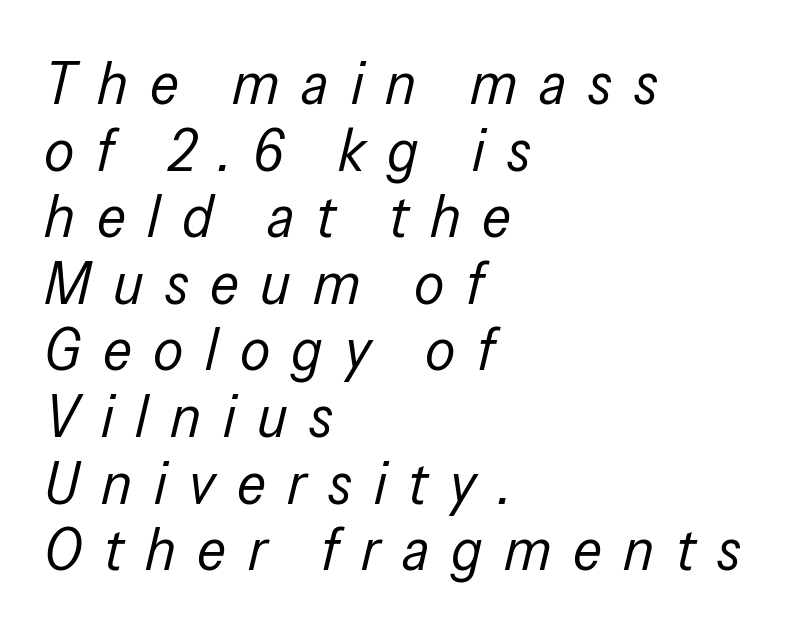
When letters slant like this, we call the style italic. Notice how the passage keeps a crisp vertical edge on the left only. The gaps between neighbouring characters are conspicuously large. Regarding leading, the lines here are crowded together. You could not count columns in this text — the font is proportionally spaced.
